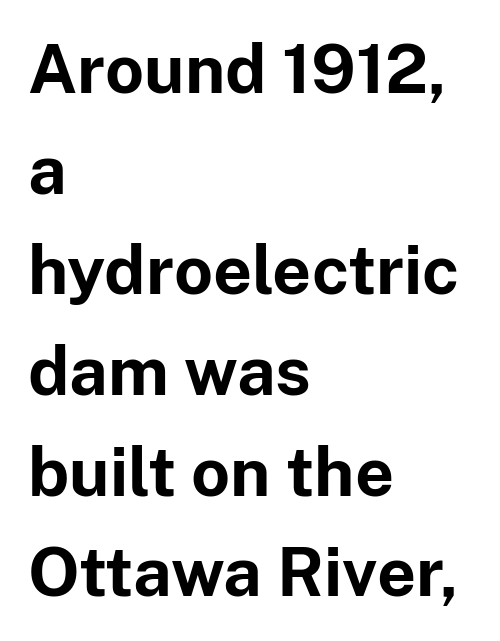
Q: Is the text bold? A: Yes.
Q: Is the text italic (slanted)? A: No, it is upright.
Q: Is the typeface a serif or a sans-serif typeface? A: Sans-serif.
Q: Is the text underlined? A: No.
Q: How is the paragraph aligned? A: Left-aligned.
Q: Is the spacing between letters normal or unusually wide? A: Normal.
Q: Is the spacing between lines tight, normal or loose? A: Normal.
Q: Width (condensed, normal, or wide)? A: Normal.
Q: Stroke contrast? A: Low.
Q: x-height? A: Medium.
Q: Monospaced? A: No.
